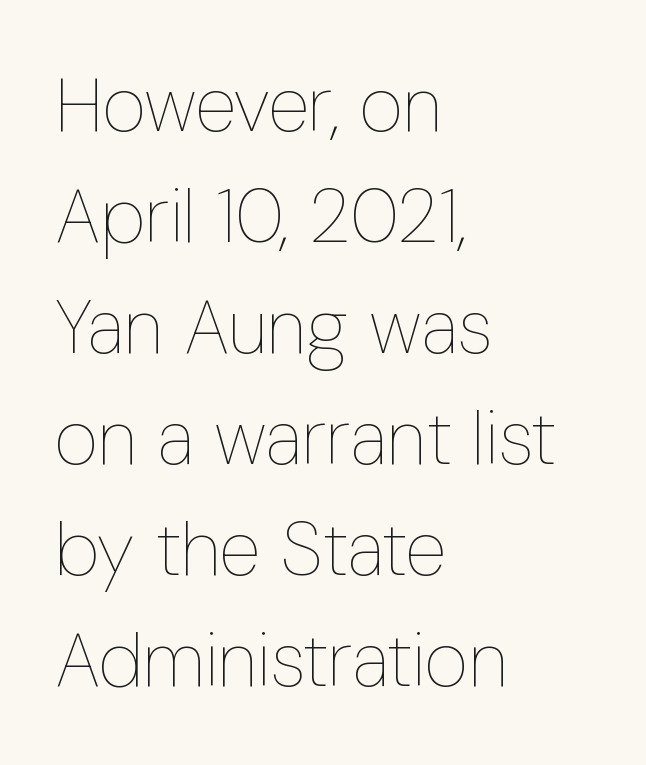
The image shows 76 px thin, condensed type, upright; set left-aligned, normal line spacing (1.46x), normal letter spacing, not underlined; low stroke contrast and a medium x-height.
